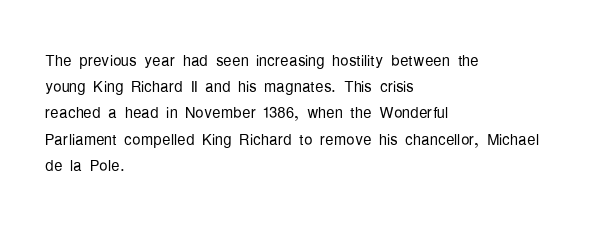
Does extra space separate the letters? No, they use regular spacing. Layout note: lines flush left. The area under the type is left untouched. This reads as an unemphasized weight, regular at the heaviest. This is roman type, the default non-slanted kind. Vertical spacing — default.
